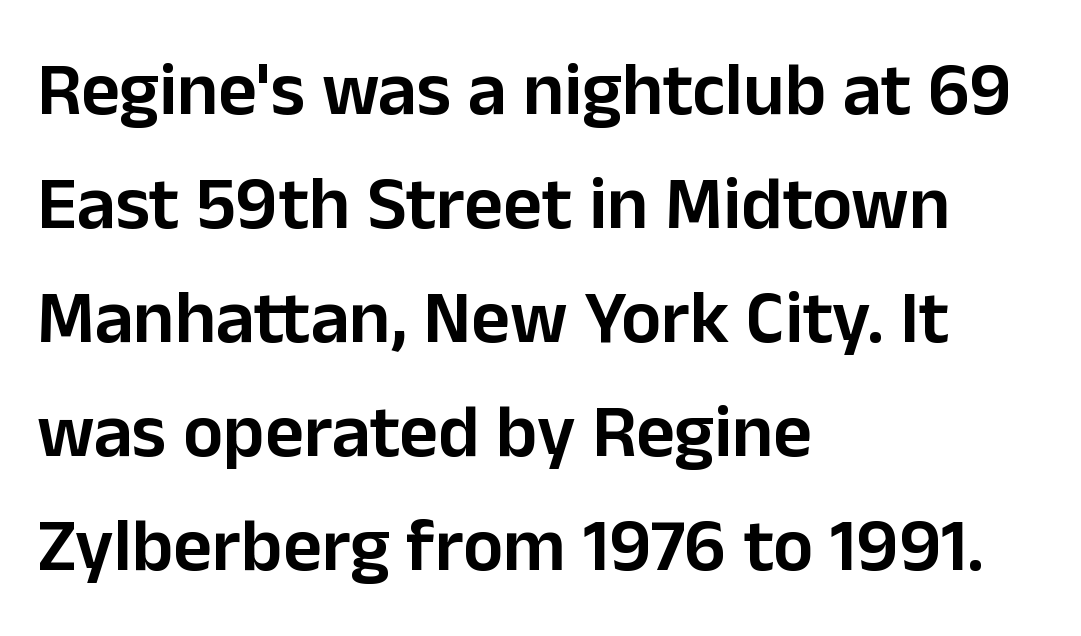
Q: Is the text bold? A: Semi-bold.
Q: Is the text italic (slanted)? A: No, it is upright.
Q: Is the typeface a serif or a sans-serif typeface? A: Sans-serif.
Q: Is the text underlined? A: No.
Q: How is the paragraph aligned? A: Left-aligned.
Q: Is the spacing between letters normal or unusually wide? A: Normal.
Q: Is the spacing between lines tight, normal or loose? A: Normal.
Q: Width (condensed, normal, or wide)? A: Normal.
Q: Stroke contrast? A: Low.
Q: x-height? A: Medium.
Q: Monospaced? A: No.
